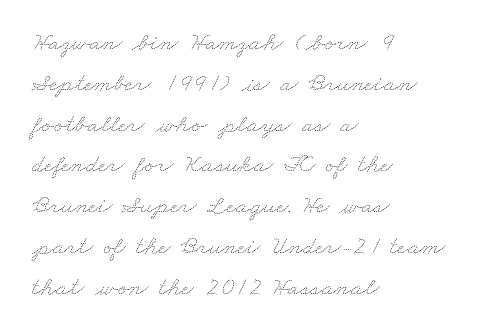
{"bold": "no", "underline": "no", "align": "left", "line_spacing": "normal", "line_spacing_ratio": 1.57, "letter_spacing": "normal", "letter_spacing_em": 0.0, "glyph_px": 26}
